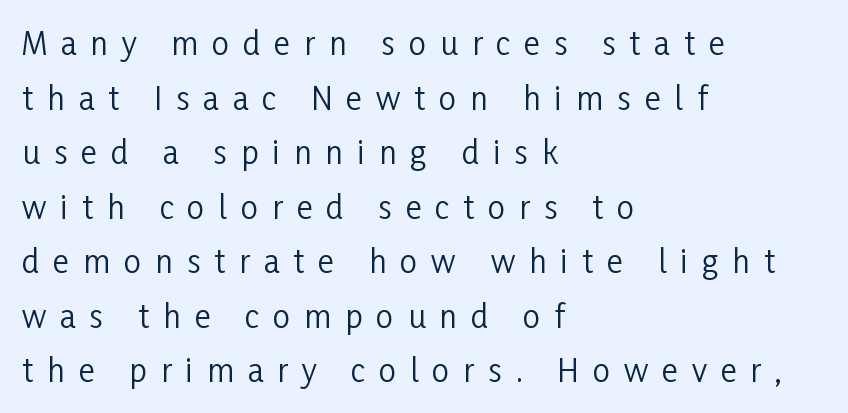
The letters stand straight up with perfectly vertical stems. Grotesque or geometric, the face here clearly has no serifs. Students, note that the glyphs here are deliberately spaced far apart. Compared with a typical body face, this is equally light or lighter still.
